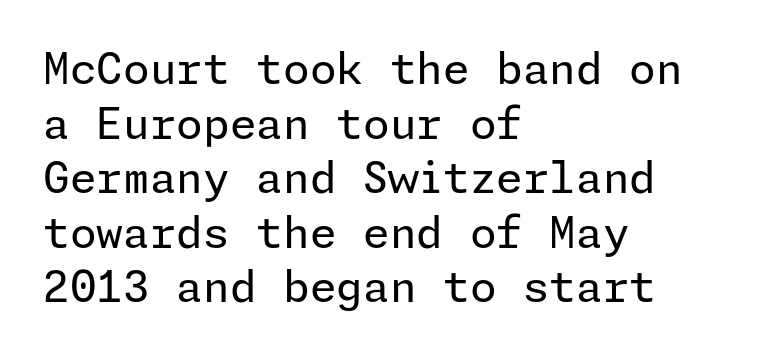
Plain, unruled lines of type. Is there any slant? The stems are plumb. I'd call this a sans setting — the letters go barefoot. The line texture is even and compact thanks to regular tracking. Regarding leading, the lines here are spaced in the standard way. Weight: in the light-to-regular range.
